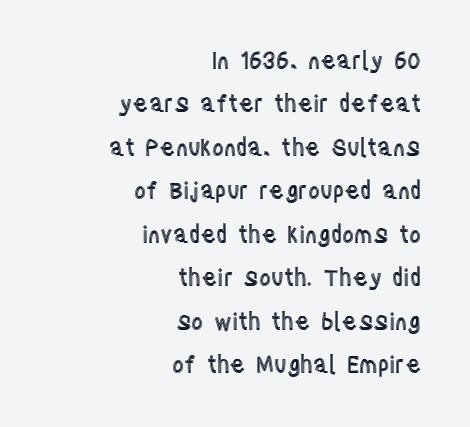
Q: Is the text italic (slanted)? A: No, it is upright.
Q: Is the text underlined? A: No.
Q: How is the paragraph aligned? A: Right-aligned.
Q: Is the spacing between letters normal or unusually wide? A: Normal.
